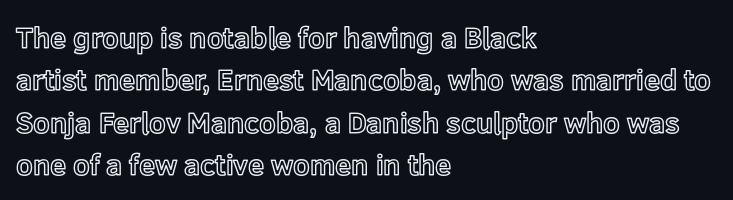
The vertical gap from one line to the next is medium. It's the straight-up-and-down kind of type. Is this a fixed-width face? No — the glyphs have proportional, varying widths. Visually the block forms a straight wall on the left and a jagged coastline on the right. Letters rest on an invisible, unmarked baseline.
